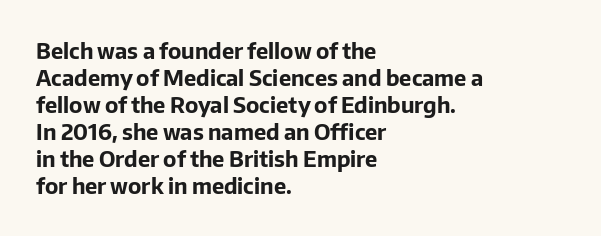
The setting favours the left margin, as ordinary paragraphs usually do. The strip under each line holds only bare page. Every letter is thick-stroked: bold, no question. In terms of posture, this sample is upright. Is the letter spacing exaggerated? No — it looks like the ordinary default.
